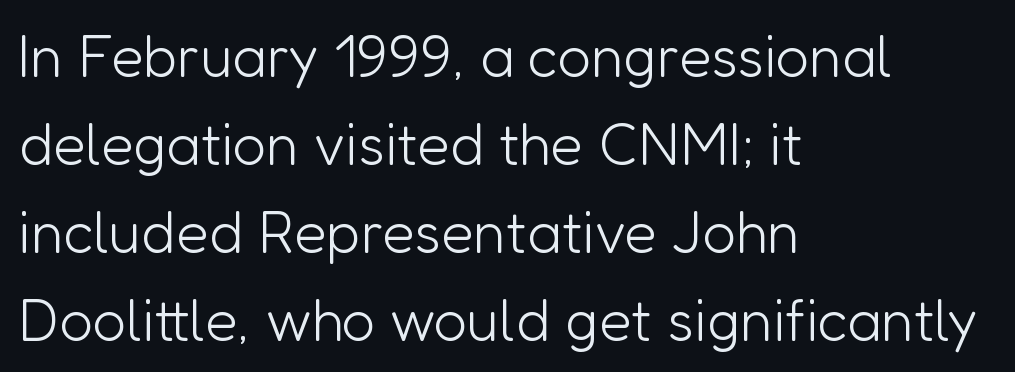
The image shows 59 px light sans-serif type, upright; set left-aligned, normal line spacing (1.49x), normal letter spacing, not underlined; low stroke contrast and a medium x-height.
